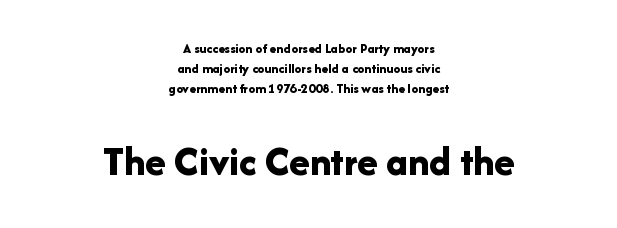
{"serif": "no", "italic": "no", "bold": "yes", "weight": "bold", "width": "normal", "stroke_contrast": "low", "x_height": "medium", "monospaced": "no", "underline": "no", "align": "center", "line_spacing": "normal", "line_spacing_ratio": 1.43, "letter_spacing": "normal", "letter_spacing_em": 0.0, "larger_block": "second", "size_ratio": 3.0, "glyph_px": 42}
